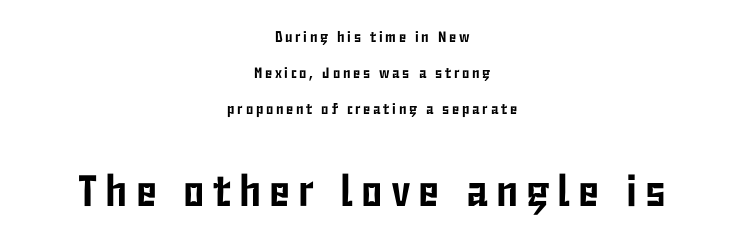
The image shows 44 px condensed sans-serif type, upright; set centered, loose line spacing (2.4x), not underlined; the second (bottom) block is 2.93x larger; low stroke contrast and a medium x-height.
